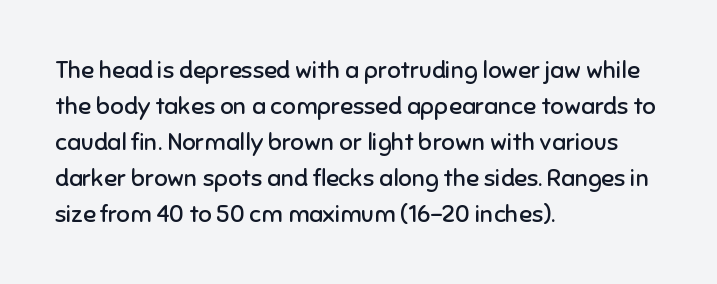
Q: Is the text bold? A: No.
Q: Is the text italic (slanted)? A: No, it is upright.
Q: Is the text underlined? A: No.
Q: How is the paragraph aligned? A: Left-aligned.
Q: Is the spacing between letters normal or unusually wide? A: Normal.
Q: Is the spacing between lines tight, normal or loose? A: Normal.
